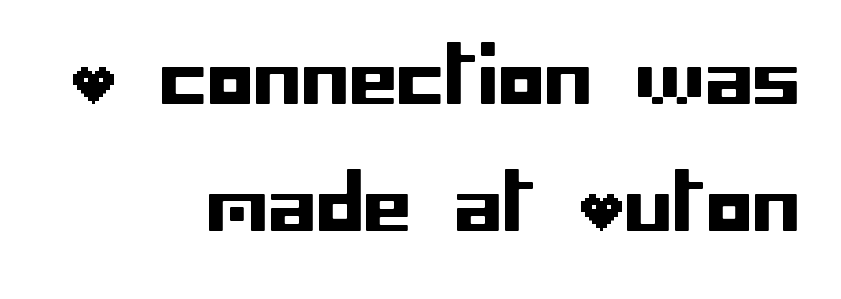
This is sans-serif lettering, the kind often seen on screens and signage. Does the leading feel generous? No, just average. Only glyphs here, with clear space below each row. Tracking here is standard; glyphs follow each other at the usual distance. These lines are set flush right with a ragged left edge.
